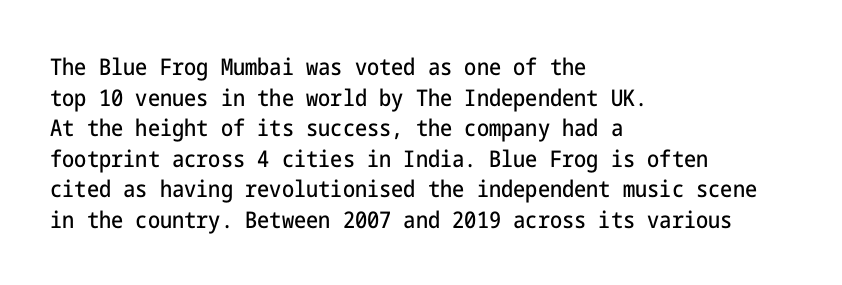
The image shows 23 px text type, upright; set left-aligned, normal line spacing (1.33x), normal letter spacing, not underlined.
